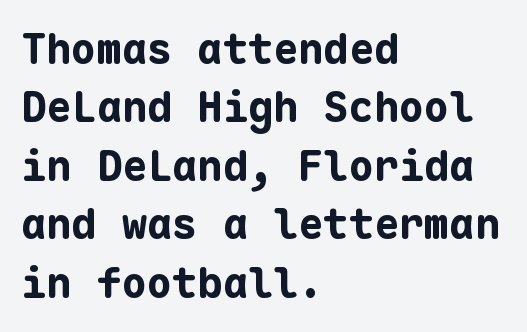
Quick note: interline space is typical. Notice how the passage keeps a crisp vertical edge on the left only. Students, note that the glyphs here touch the page at normal intervals. This is the regular roman posture of the typeface. The gap between lines stays unmarked. Strong, thick strokes mark this as bold type.
